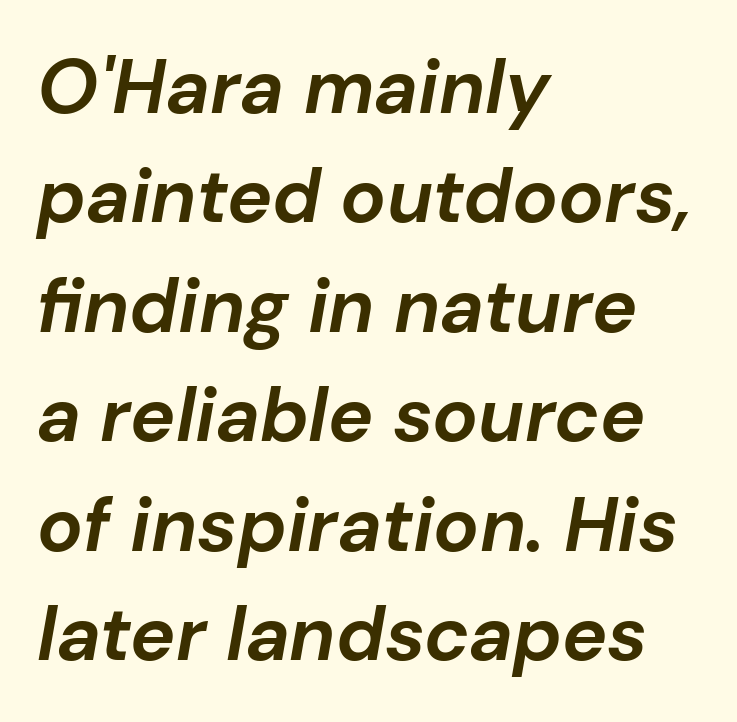
{"italic": "yes", "lean": "right", "slant_degrees": 10, "bold": "yes", "weight": "bold", "width": "normal", "stroke_contrast": "low", "x_height": "medium", "monospaced": "no", "underline": "no", "align": "left", "line_spacing": "normal", "line_spacing_ratio": 1.44, "letter_spacing": "normal", "letter_spacing_em": 0.0, "glyph_px": 76}
